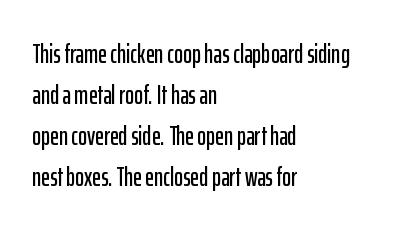
Underlining? Definitely not there. The passage shown stacks its lines at a standard gap. Tall strokes in this sample are plumb rather than angled. Is the block centered? No — it sits flush against the left margin.
